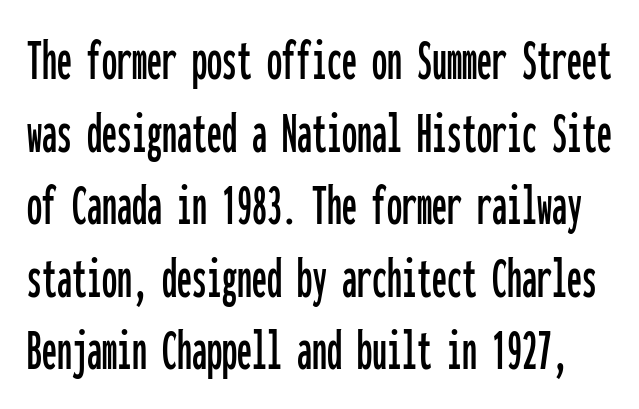
Q: Is the text italic (slanted)? A: No, it is upright.
Q: Is the typeface a serif or a sans-serif typeface? A: Sans-serif.
Q: Is the text underlined? A: No.
Q: Is the spacing between letters normal or unusually wide? A: Normal.
Q: Width (condensed, normal, or wide)? A: Condensed.
Q: Stroke contrast? A: Low.
Q: x-height? A: Medium.
Q: Monospaced? A: Yes.
